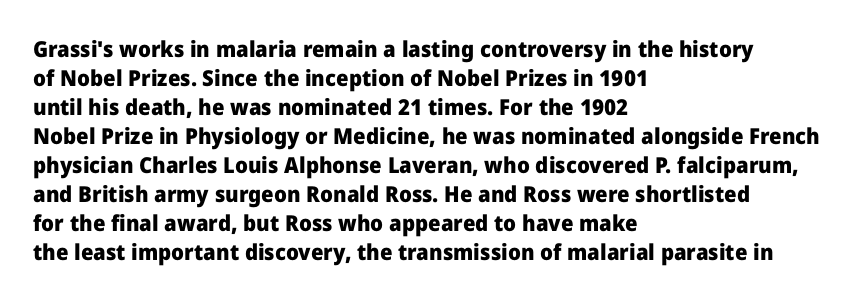
I'd describe the lettering as bold — thick and assertive. Line starts are locked; line ends wander. Nope, not italic — everything's standing straight. Only glyphs here, with clear space below each row.
